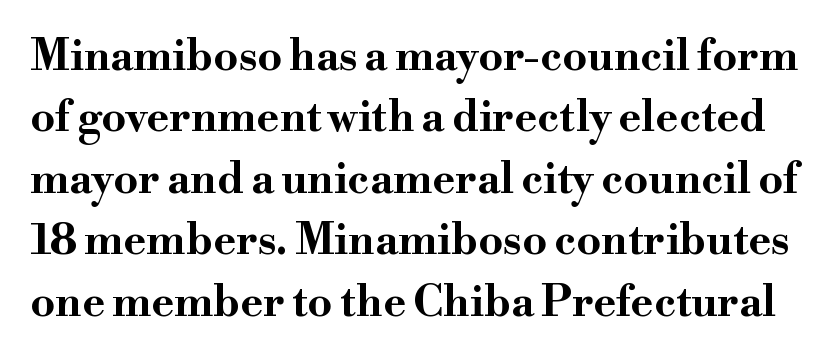
The horizontal fit of the characters is conventional and even. Each row of text sits above clean, open space. Classification — serif. These lines were composed using upright roman letters.
